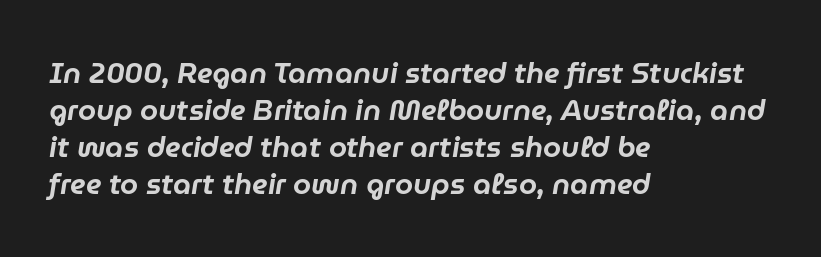
The image shows 29 px text type, italic (leaning right); set left-aligned, normal line spacing (1.28x), normal letter spacing, not underlined; low stroke contrast and a medium x-height.
